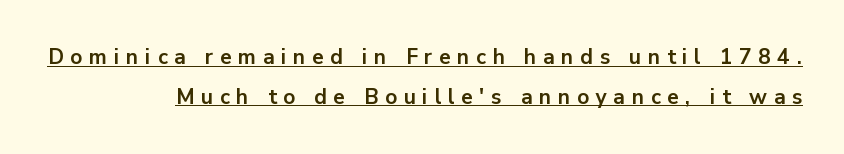
The image shows 21 px bold type, upright; set right-aligned, loose line spacing (1.9x), unusually wide letter spacing (+0.32 em), underlined.
